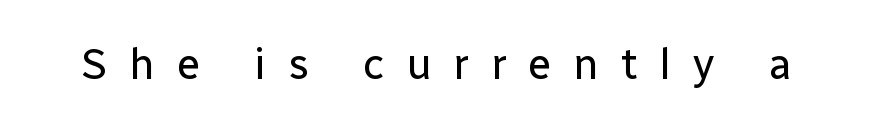
{"serif": "no", "italic": "no", "bold": "no", "weight": "regular", "width": "normal", "stroke_contrast": "low", "x_height": "medium", "monospaced": "no", "underline": "no", "letter_spacing": "wide", "letter_spacing_em": 0.5, "glyph_px": 43}
